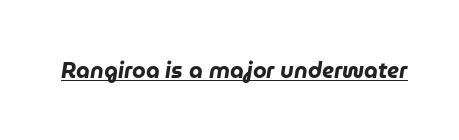
Does the lettering tilt? It does — this is italic. The type is set solid horizontally, with unmodified tracking. Decoration check: the copy is underlined. These words are printed bold, with thick strokes throughout.
